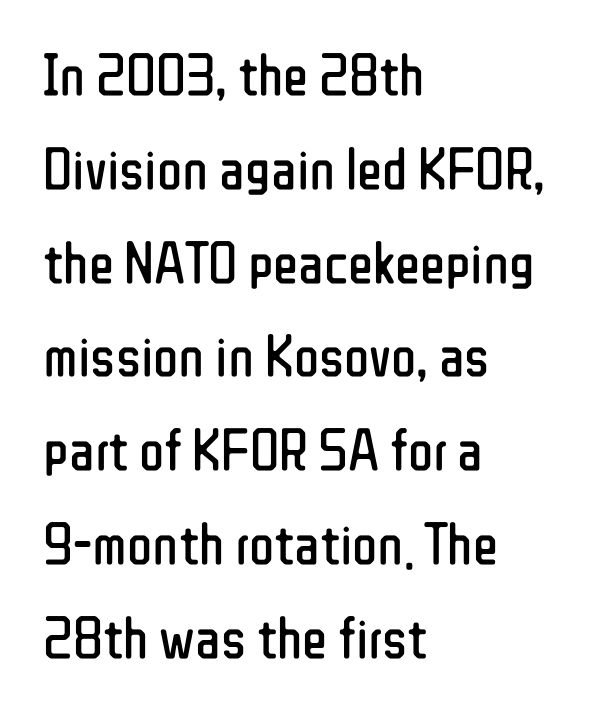
Does the leading feel generous? No, just average. The lettering holds an erect, upright posture throughout. Tracking value appears to be zero — textbook default spacing. The face used here is proportionally spaced, like ordinary book or web type. Observe the absence of serifs on each vertical stroke in this sample. One-word summary of the alignment: left.
